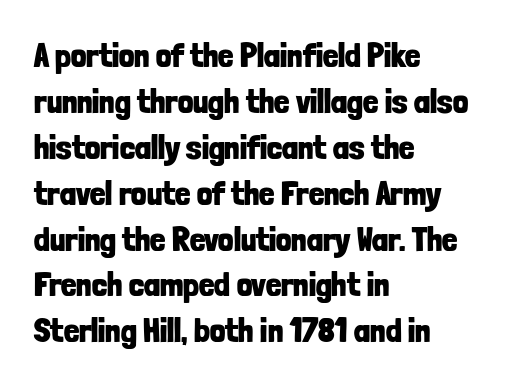
The image shows 34 px bold, condensed sans-serif type, upright; set left-aligned, normal line spacing (1.35x), normal letter spacing, not underlined; low stroke contrast and a medium x-height.
